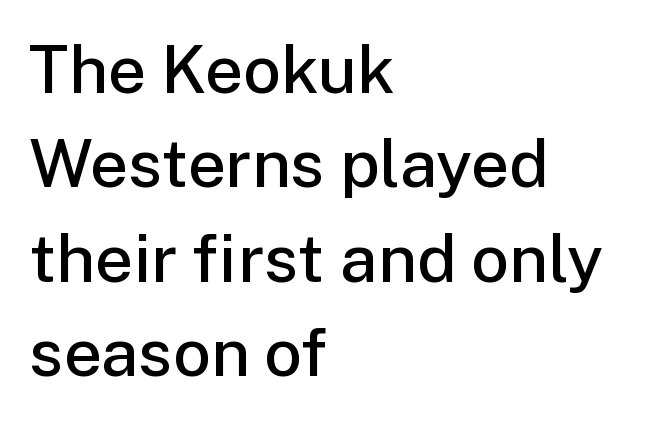
The image shows 67 px semibold sans-serif type, upright; set left-aligned, normal line spacing (1.41x), normal letter spacing, not underlined; low stroke contrast and a medium x-height.
